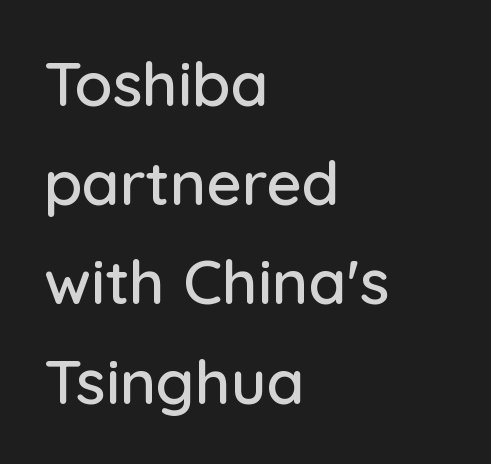
Q: Is the text italic (slanted)? A: No, it is upright.
Q: Is the typeface a serif or a sans-serif typeface? A: Sans-serif.
Q: Is the text underlined? A: No.
Q: How is the paragraph aligned? A: Left-aligned.
Q: Is the spacing between letters normal or unusually wide? A: Normal.
Q: Is the spacing between lines tight, normal or loose? A: Normal.
Q: Width (condensed, normal, or wide)? A: Normal.
Q: Stroke contrast? A: Low.
Q: x-height? A: Medium.
Q: Monospaced? A: No.
